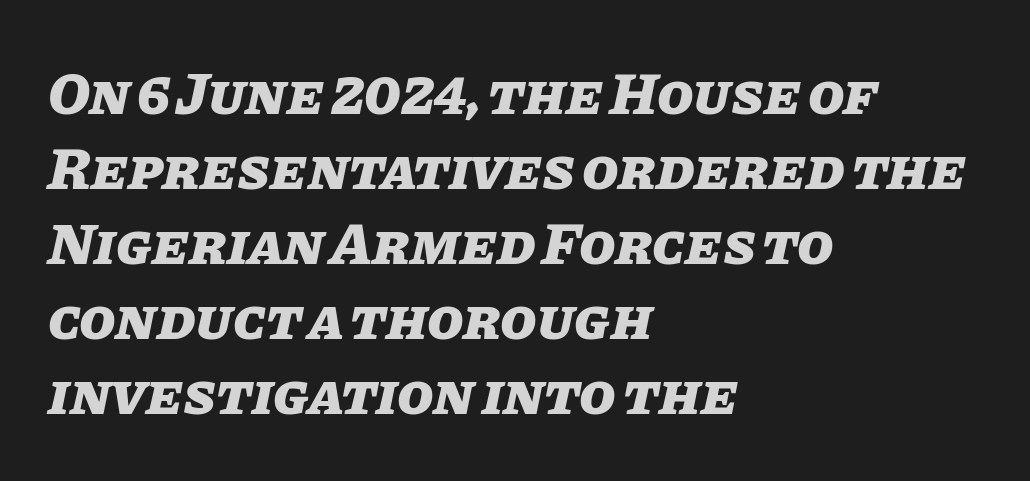
{"italic": "yes", "lean": "right", "slant_degrees": 11, "bold": "yes", "weight": "heavy", "width": "normal", "stroke_contrast": "low", "x_height": "large", "monospaced": "no", "underline": "no", "align": "left", "line_spacing": "normal", "line_spacing_ratio": 1.27, "letter_spacing": "normal", "letter_spacing_em": 0.0, "glyph_px": 59}
